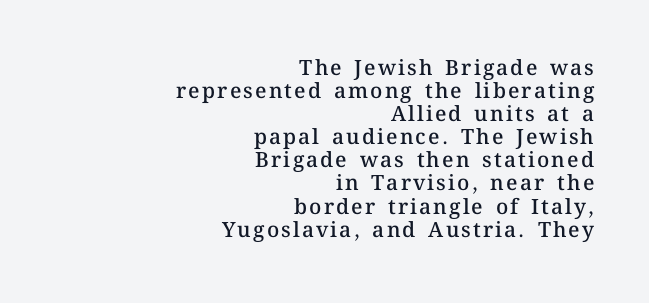
Q: Is the text bold? A: Semi-bold.
Q: Is the text italic (slanted)? A: No, it is upright.
Q: Is the text underlined? A: No.
Q: How is the paragraph aligned? A: Right-aligned.
Q: Is the spacing between lines tight, normal or loose? A: Tight.
